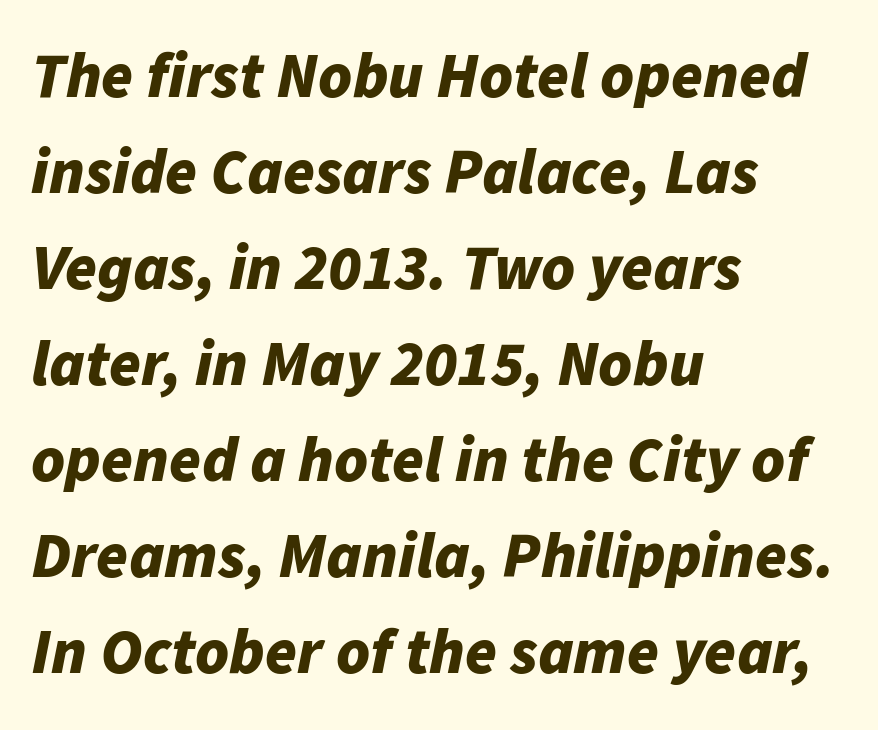
Heavy, bold letterforms. This sample has the flowing, uneven cadence of proportional lettering. Typeset ragged right — the left edge is the straight one. Underlining? Definitely not there. Caption: standard tracking, unaltered. Would a proofreader flag this as italicized? Yes.
